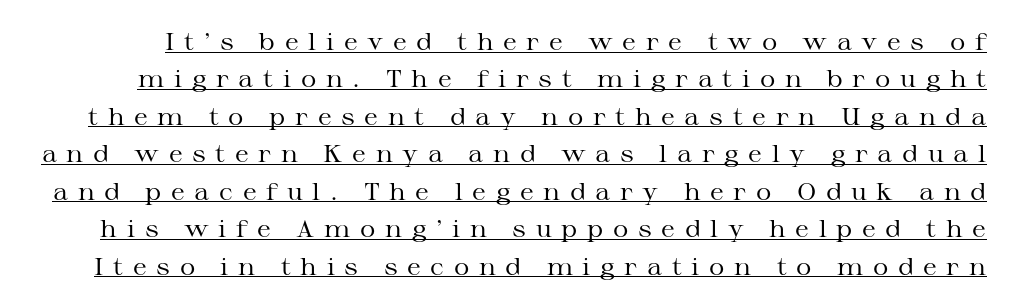
Q: Is the text bold? A: No.
Q: Is the text italic (slanted)? A: No, it is upright.
Q: Is the text underlined? A: Yes.
Q: Is the spacing between letters normal or unusually wide? A: Unusually wide.
Q: Is the spacing between lines tight, normal or loose? A: Normal.
